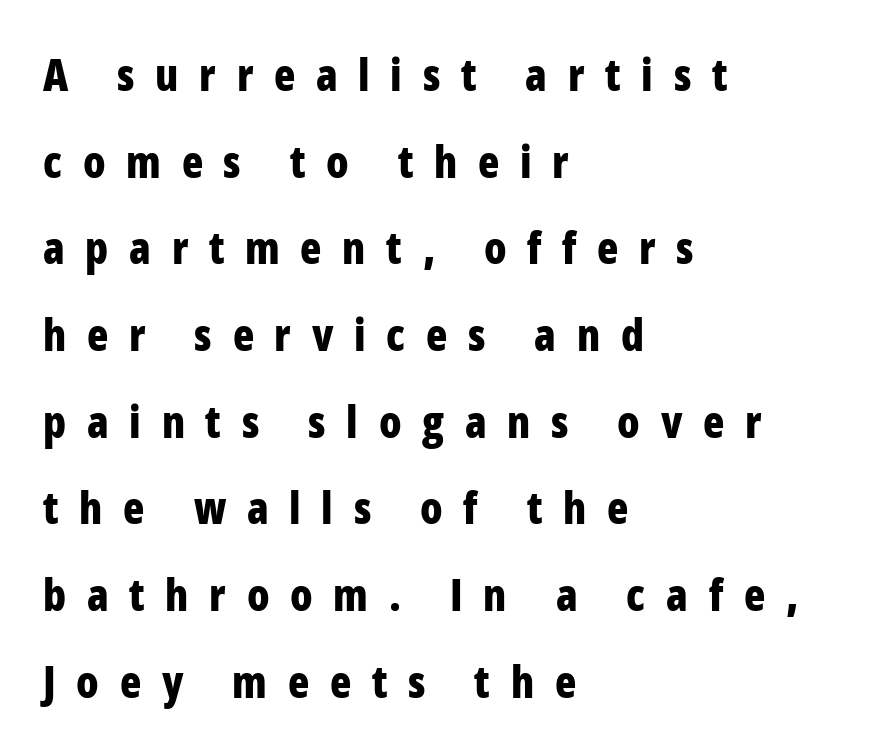
The paragraph has a hard left edge and a soft right edge. Typographically, this falls in the sans-serif category. Interline gaps are noticeably wide in this sample. Nobody drew a line under any word here.
